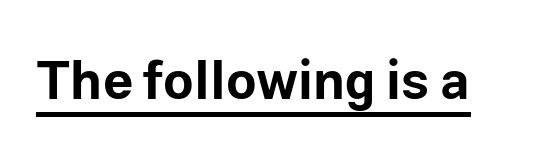
Q: Is the text bold? A: Yes.
Q: Is the text italic (slanted)? A: No, it is upright.
Q: Is the typeface a serif or a sans-serif typeface? A: Sans-serif.
Q: Is the text underlined? A: Yes.
Q: Is the spacing between letters normal or unusually wide? A: Normal.
Q: Width (condensed, normal, or wide)? A: Normal.
Q: Stroke contrast? A: Low.
Q: x-height? A: Medium.
Q: Monospaced? A: No.
